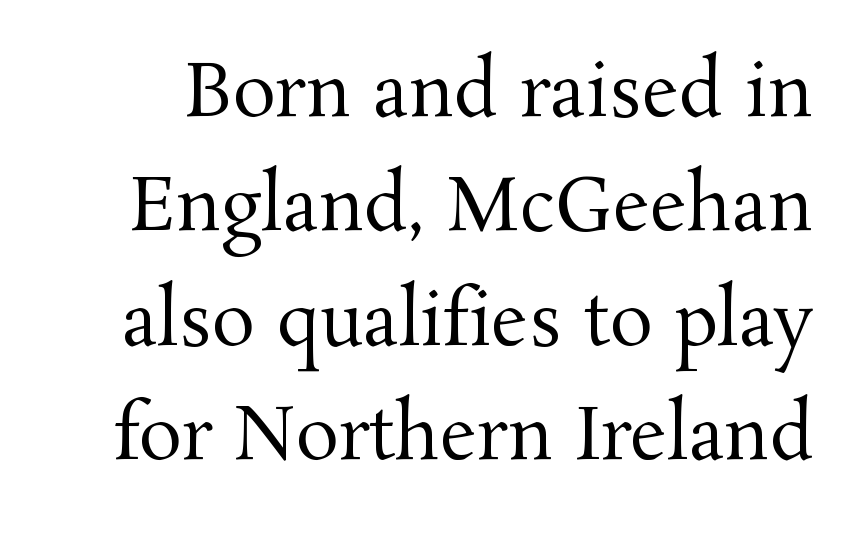
The image shows 72 px regular-weight serif type, upright; set normal line spacing (1.59x), normal letter spacing, not underlined; medium stroke contrast and a medium x-height.
